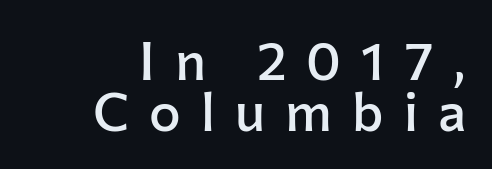
The horizontal fit of the characters is loose and conspicuously gappy. Very little white space separates one row of letters from the next. Beneath every word, the page is bare. Summary of weight: moderately heavy, a semibold.
